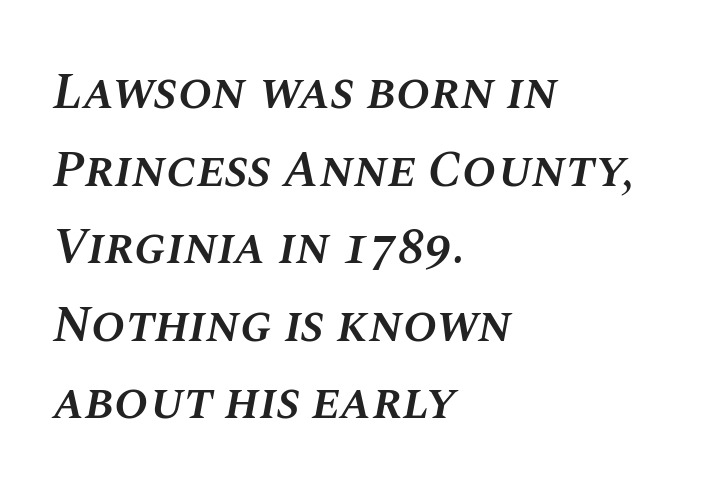
Here the glyphs are tracked normally, forming tight word shapes. Descenders are the only things crossing below the line. This is moderately heavy type, rendered in semibold. This sample is left-justified, so line endings fall wherever the words run out. Each new line begins a customary step beneath the previous one. The rendering uses natural spacing where letterforms have individual widths.
